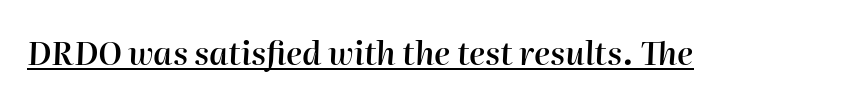
{"italic": "yes", "lean": "right", "slant_degrees": 2, "bold": "semi", "weight": "semibold", "width": "normal", "stroke_contrast": "high", "x_height": "medium", "monospaced": "no", "underline": "yes", "letter_spacing": "normal", "letter_spacing_em": 0.0, "glyph_px": 32}
